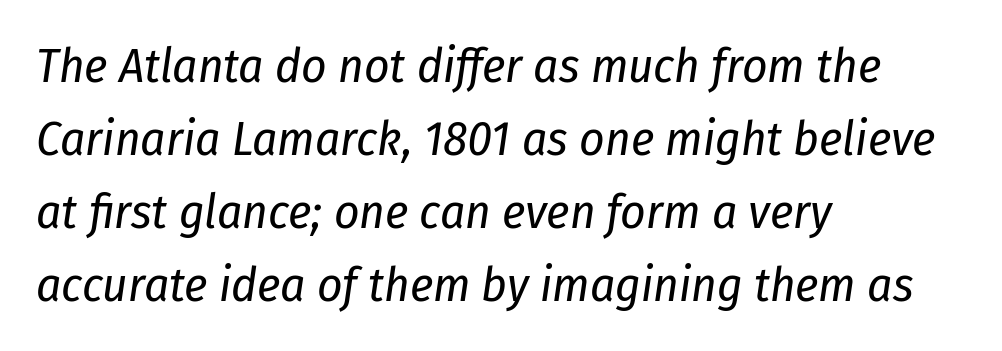
{"italic": "yes", "lean": "right", "slant_degrees": 8, "bold": "no", "weight": "regular", "width": "condensed", "stroke_contrast": "low", "x_height": "medium", "monospaced": "no", "underline": "no", "align": "left", "line_spacing": "normal", "line_spacing_ratio": 1.49, "letter_spacing": "normal", "letter_spacing_em": 0.0, "glyph_px": 49}
